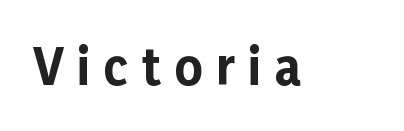
{"serif": "no", "italic": "no", "bold": "yes", "weight": "bold", "width": "normal", "stroke_contrast": "low", "x_height": "medium", "monospaced": "no", "underline": "no", "letter_spacing": "wide", "letter_spacing_em": 0.27, "glyph_px": 49}
